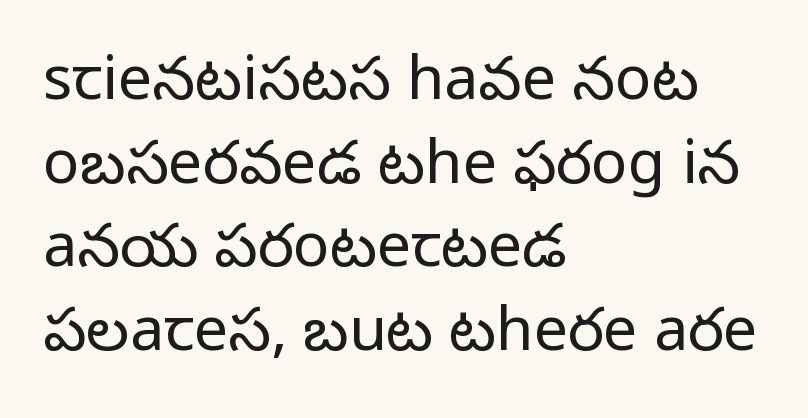
The image shows 61 px regular-weight sans-serif type, upright; set left-aligned, normal line spacing (1.37x), normal letter spacing, not underlined; low stroke contrast and a medium x-height.
